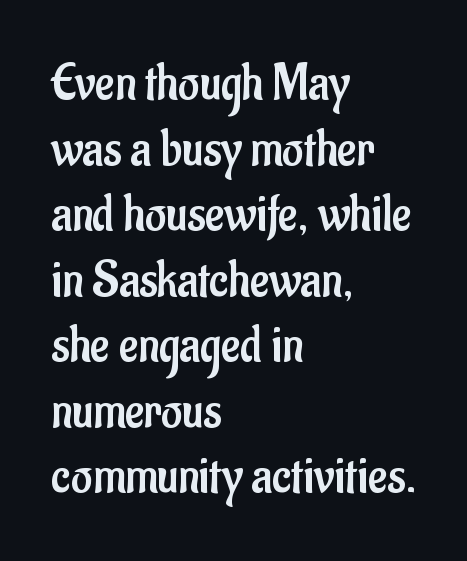
The image shows 52 px regular-weight, condensed sans-serif type, upright; set left-aligned, normal line spacing (1.26x), normal letter spacing, not underlined; low stroke contrast and a small x-height.
